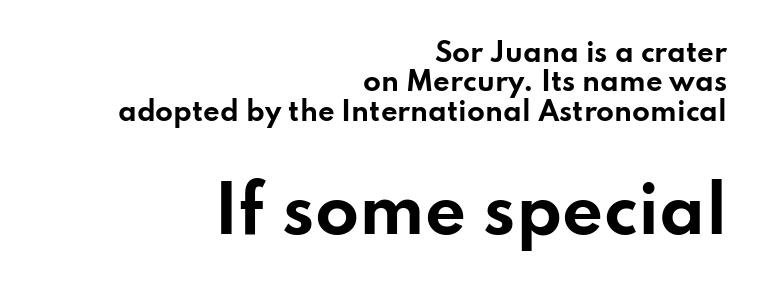
The image shows 64 px bold, wide sans-serif type, upright; set right-aligned, tight line spacing (1.13x), normal letter spacing, not underlined; the second (bottom) block is 2.46x larger; low stroke contrast and a small x-height.
